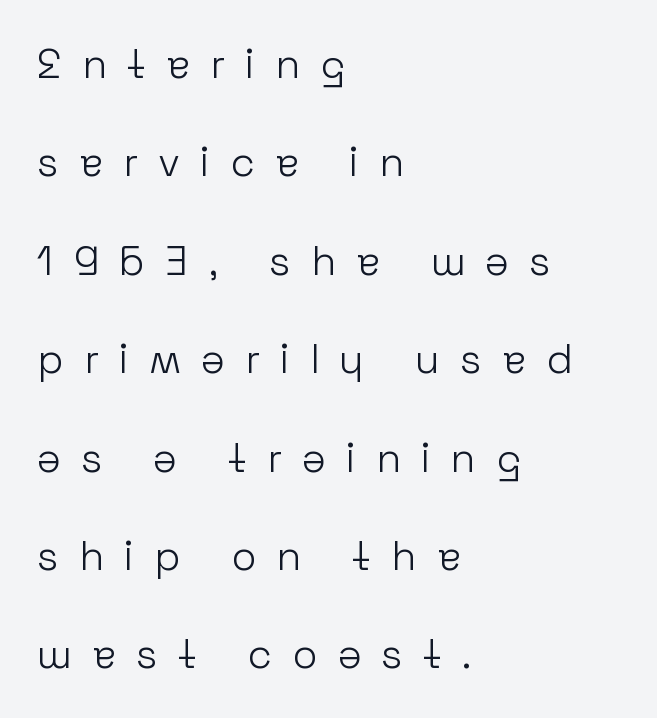
The image shows 41 px light sans-serif type, upright; set left-aligned, loose line spacing (2.4x), unusually wide letter spacing (+0.49 em), not underlined; low stroke contrast and a medium x-height.
